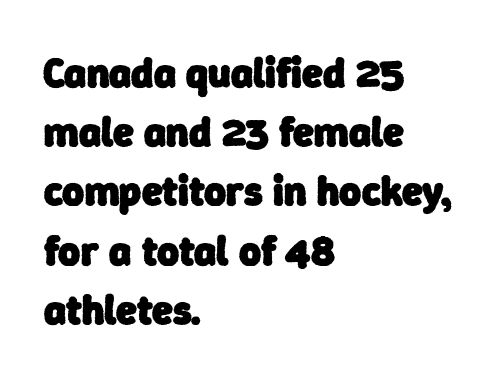
{"serif": "no", "bold": "yes", "weight": "heavy", "width": "normal", "stroke_contrast": "low", "x_height": "medium", "monospaced": "no", "underline": "no", "align": "left", "line_spacing": "normal", "line_spacing_ratio": 1.41, "letter_spacing": "normal", "letter_spacing_em": 0.0, "glyph_px": 42}
